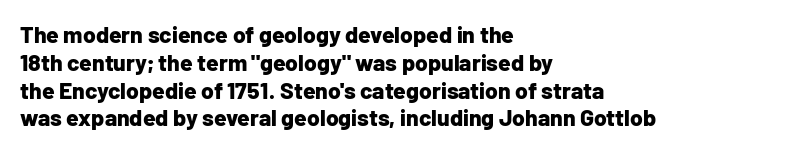
The image shows 23 px bold type, upright; set left-aligned, line spacing 1.21x, normal letter spacing, not underlined.
